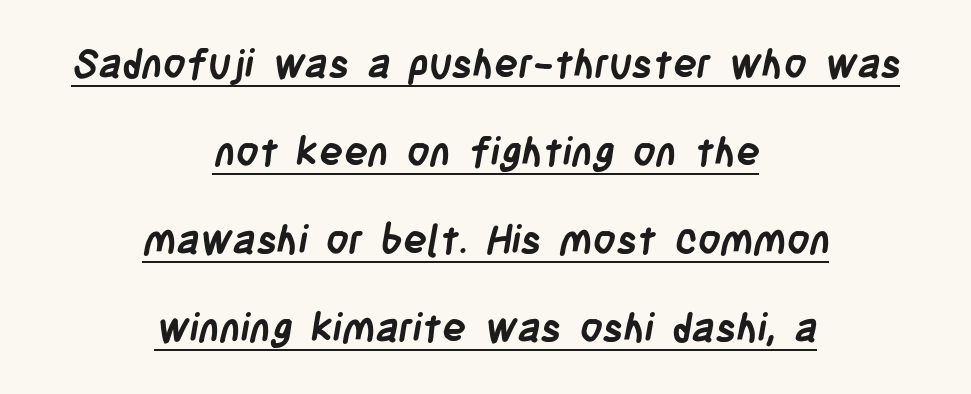
Short and long lines alike share a common midpoint. The rendered words wear a rule along their underside. A great deal of white space separates one row of letters from the next. The font is running at its bold setting. These lines keep a tight, regular rhythm from letter to letter. The passage shown is typed in a proportional face where columns would drift.
